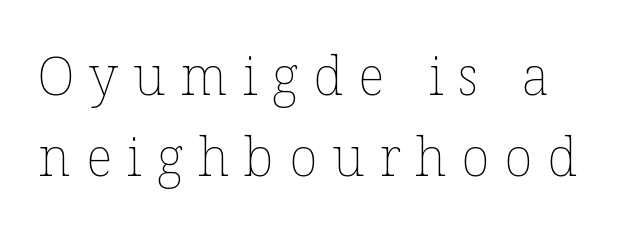
The image shows 53 px thin type, upright; set normal line spacing (1.53x), unusually wide letter spacing (+0.28 em), not underlined; low stroke contrast and a medium x-height.
